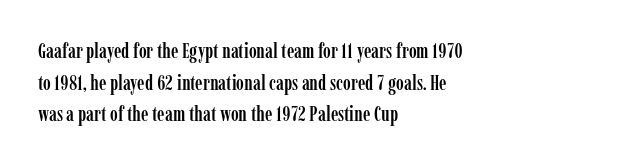
Has an underline been added? It has not. Do the letters lean? They stand straight. Notice how descenders clear the ascenders below comfortably — that's standard leading. The line texture is even and compact thanks to regular tracking.
